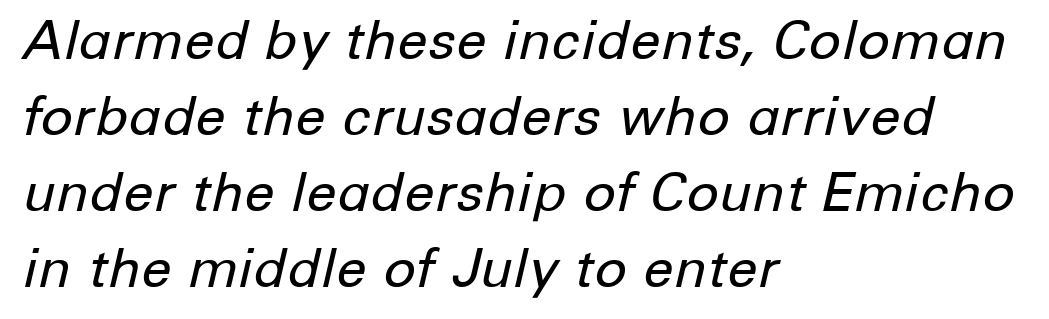
The image shows 54 px regular-weight type, italic (leaning right); set left-aligned, normal line spacing (1.41x), normal letter spacing, not underlined; low stroke contrast and a medium x-height.
